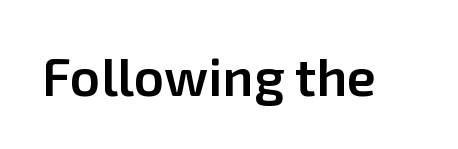
Nope, no serifs anywhere on these letters. Students, note that the glyphs here touch the page at normal intervals. The specimen reads as upright at a glance. Do the characters align in a grid? No, the font is proportional. Underline: absent.
